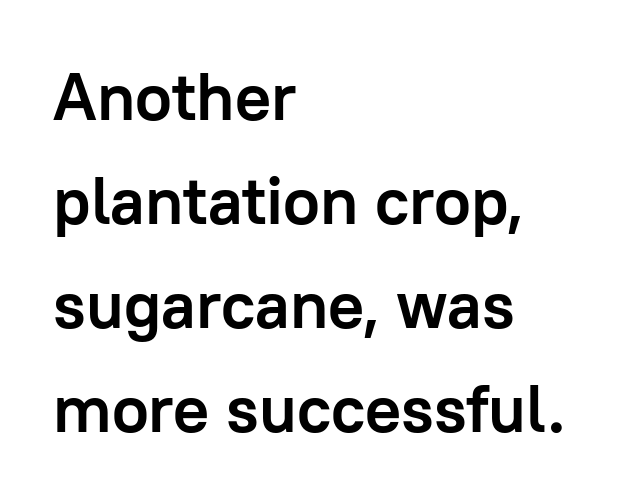
{"serif": "no", "italic": "no", "bold": "yes", "weight": "semibold", "width": "normal", "stroke_contrast": "low", "x_height": "medium", "monospaced": "no", "underline": "no", "align": "left", "line_spacing": "normal", "line_spacing_ratio": 1.55, "letter_spacing": "normal", "letter_spacing_em": 0.0, "glyph_px": 67}
